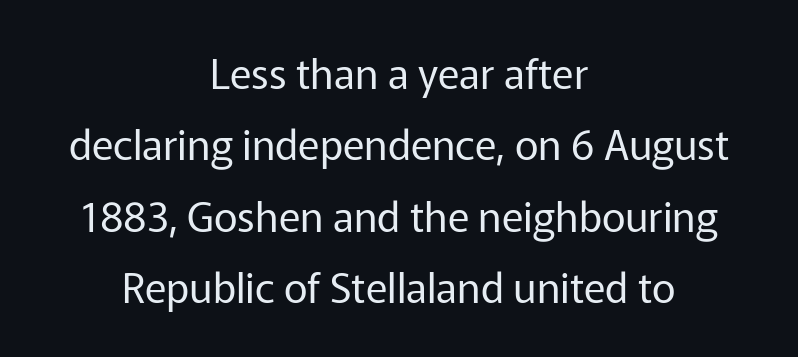
The image shows 41 px regular-weight sans-serif type, upright; set centered, line spacing 1.74x, normal letter spacing, not underlined; low stroke contrast and a medium x-height.
